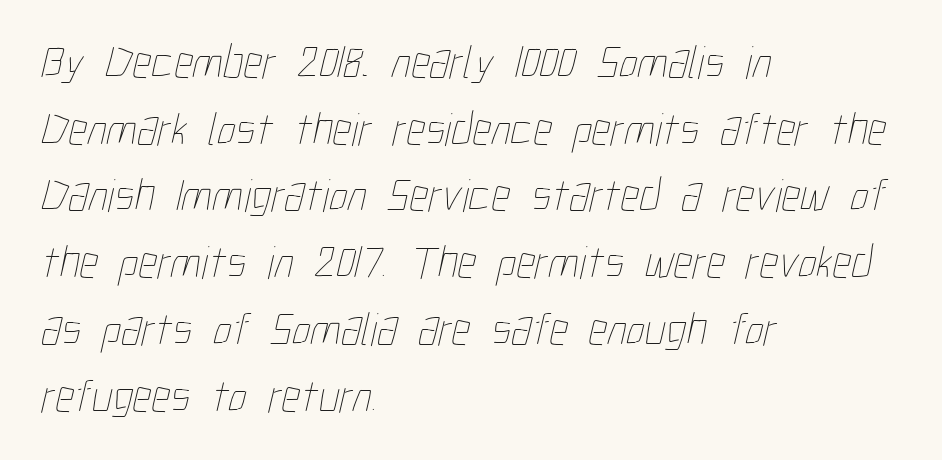
{"bold": "no", "weight": "thin", "width": "condensed", "stroke_contrast": "low", "x_height": "medium", "monospaced": "no", "underline": "no", "align": "left", "line_spacing": "normal", "line_spacing_ratio": 1.42, "letter_spacing": "normal", "letter_spacing_em": 0.0, "glyph_px": 47}
